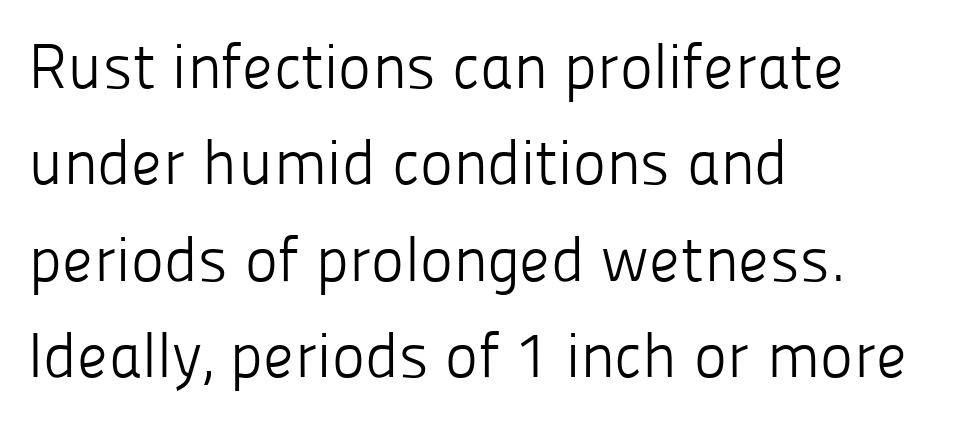
{"serif": "no", "italic": "no", "bold": "no", "weight": "light", "width": "normal", "stroke_contrast": "low", "x_height": "medium", "monospaced": "no", "underline": "no", "align": "left", "line_spacing": "normal", "line_spacing_ratio": 1.53, "letter_spacing": "normal", "letter_spacing_em": 0.0, "glyph_px": 63}
